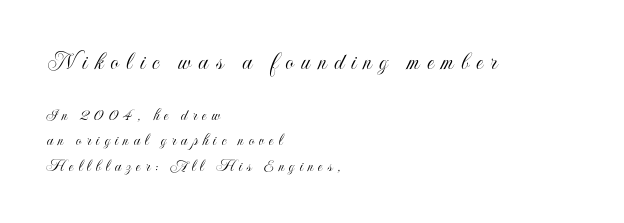
Q: Is the text italic (slanted)? A: Yes.
Q: Is the text underlined? A: No.
Q: How is the paragraph aligned? A: Left-aligned.
Q: Is the spacing between letters normal or unusually wide? A: Unusually wide.
Q: Is the spacing between lines tight, normal or loose? A: Normal.
Q: Which block of text is set in a larger size, the first (top) or the second (bottom)? A: The first (top) one.
